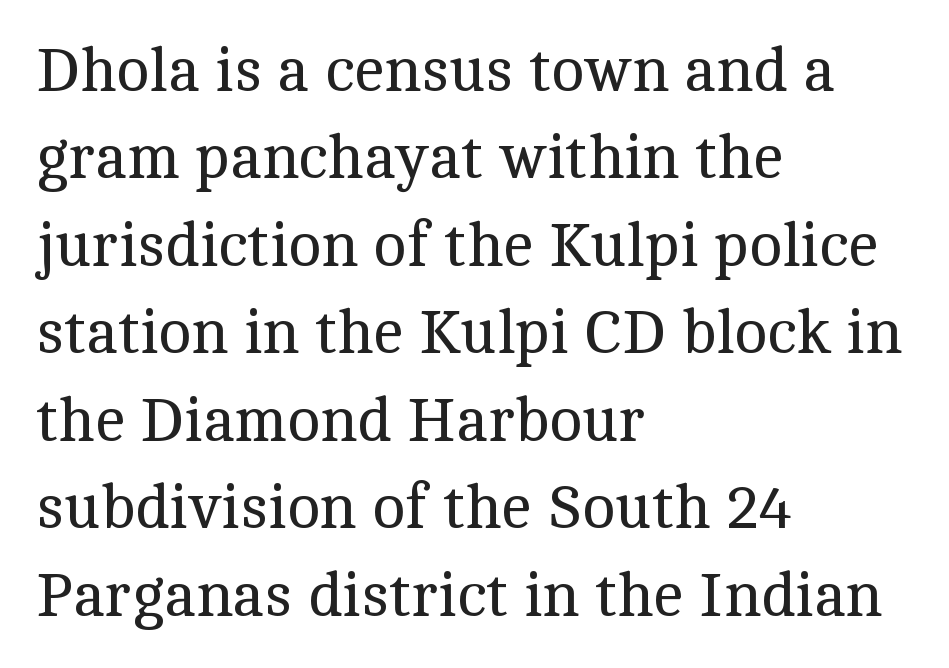
Does the lettering tilt? It doesn't — this is upright. One-word summary of the alignment: left. You could call the tracking neutral — neither tight nor loose. Type without underlining. Stroke thickness stays within the range of a standard reading face or lighter. Each letter keeps its own natural width here, so spacing adapts to shape.
